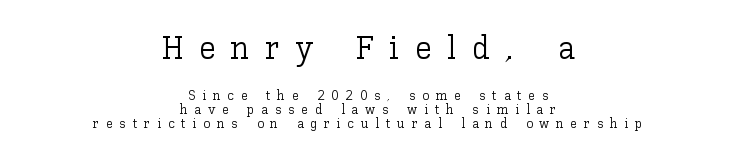
Note the varied advance widths — an 'i' is clearly narrower than an 'm'. Ascenders rise straight up at ninety degrees. The typesetting does not lean heavy: it is not bold. The string is rendered with underlining switched off.
